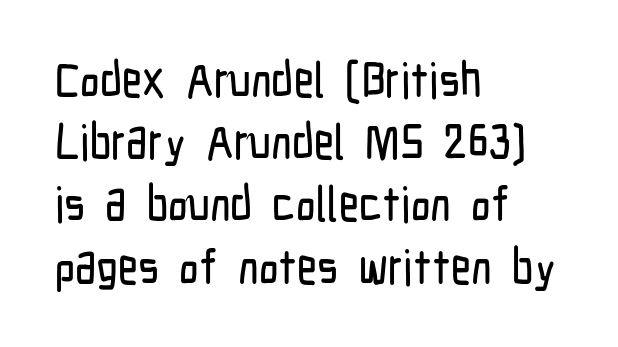
{"serif": "no", "italic": "no", "width": "condensed", "stroke_contrast": "low", "x_height": "medium", "monospaced": "no", "underline": "no", "align": "left", "line_spacing": "normal", "line_spacing_ratio": 1.27, "letter_spacing": "normal", "letter_spacing_em": 0.0, "glyph_px": 49}
